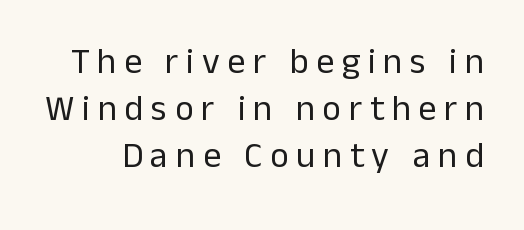
{"serif": "no", "italic": "no", "bold": "no", "weight": "regular", "width": "normal", "stroke_contrast": "low", "x_height": "medium", "monospaced": "no", "underline": "no", "line_spacing": "normal", "line_spacing_ratio": 1.31, "letter_spacing": "wide", "letter_spacing_em": 0.21, "glyph_px": 36}
